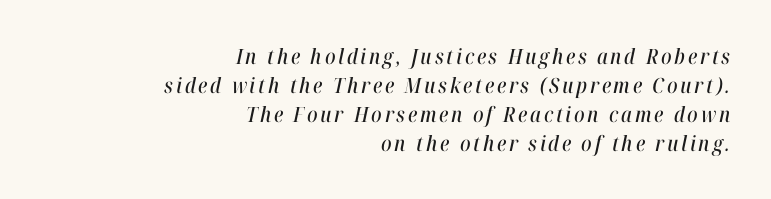
Q: Is the text italic (slanted)? A: Yes, it leans right by about 12 degrees.
Q: Is the text underlined? A: No.
Q: How is the paragraph aligned? A: Right-aligned.
Q: Is the spacing between lines tight, normal or loose? A: Normal.
